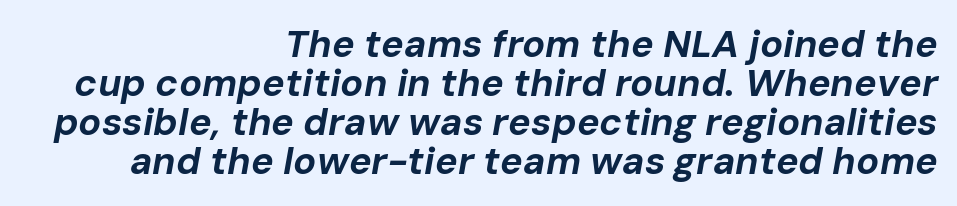
One-word summary of the alignment: right. Here the designer chose a conventional face with non-uniform glyph widths. Letter spacing: default. There's an unmistakable incline to the writing here. Nobody drew a line under any word here. Plenty of ink on the page — the face is bold.
